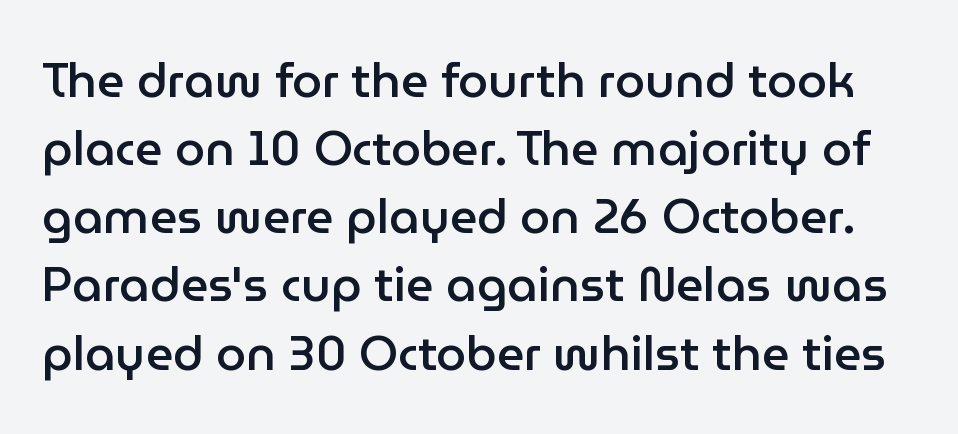
The image shows 48 px semibold sans-serif type, upright; set normal line spacing (1.42x), normal letter spacing, not underlined; low stroke contrast and a medium x-height.
